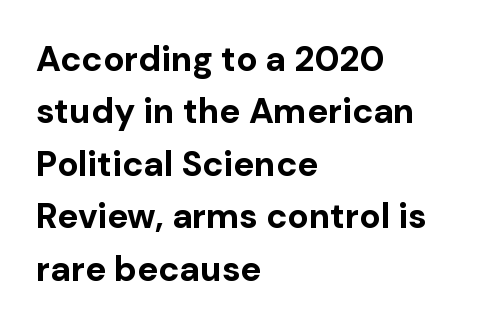
The passage is arranged the way most books set body copy — flush left. The space beneath each line is pristine and unruled. Are there feet on the stems? There aren't — it's a sans. There is no visible air inserted between adjacent glyphs. Nope, not italic — everything's standing straight. Note the varied advance widths — an 'i' is clearly narrower than an 'm'.
